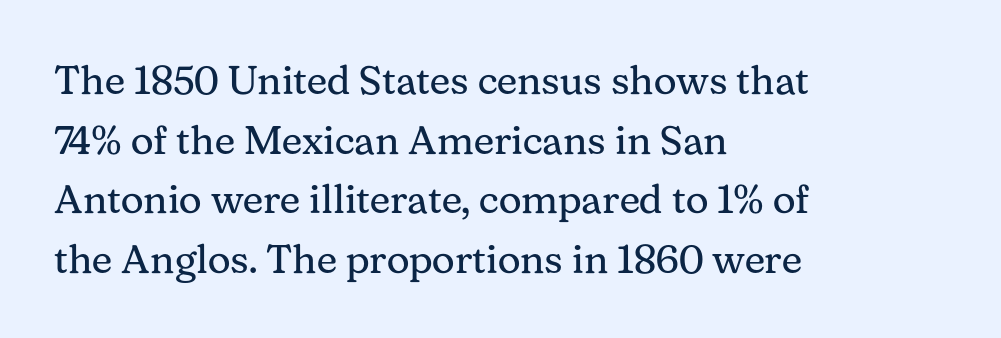
The face used here is proportionally spaced, like ordinary book or web type. These glyphs show unthickened strokes, regular width or finer. Horizontal bands of white between lines are of average thickness. Are there feet on the stems? There are — it's a serif. The paragraph has a hard left edge and a soft right edge.
